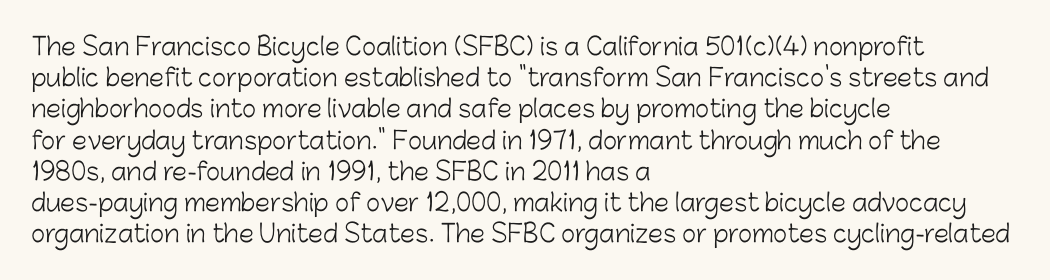
The image shows 24 px text type, upright; set left-aligned, normal line spacing (1.3x), normal letter spacing, not underlined.
